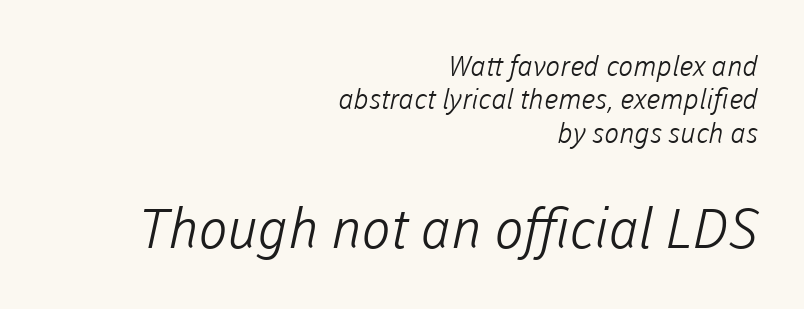
The image shows 55 px light sans-serif type; set right-aligned, line spacing 1.19x, normal letter spacing, not underlined; the second (bottom) block is 1.96x larger; low stroke contrast and a medium x-height.
